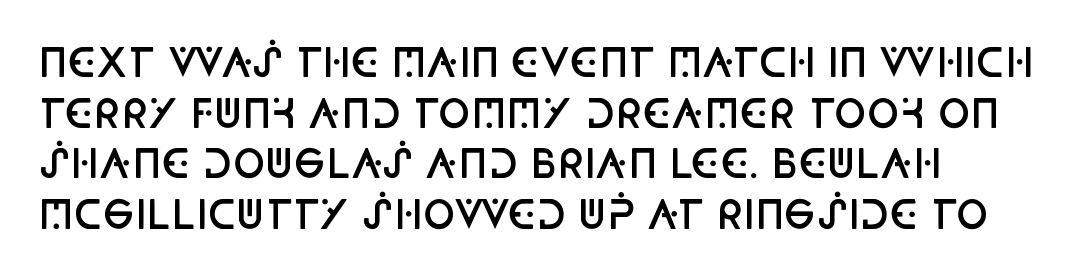
Only glyphs here, with clear space below each row. I'd call this a sans setting — the letters go barefoot. The face used here is a semibold: visibly heavier than regular, lighter than bold. Students, observe: this is what conventionally led text looks like.
